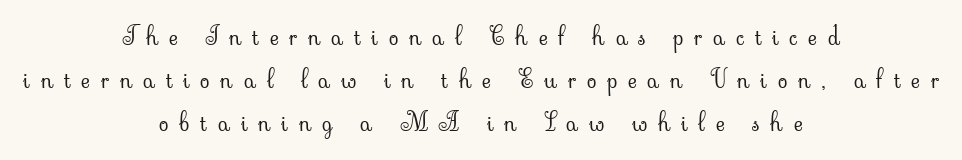
You could only call the tracking loose — the letters float apart. Teacher's note: observe the equal gaps on both sides — that is centered alignment. Quick note: underline off. The font's upright variant was chosen for this text.
